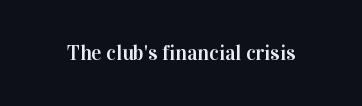
Every character sits straight up, as roman type does. The string is rendered with underlining switched off. Students, note that the glyphs here touch the page at normal intervals.
